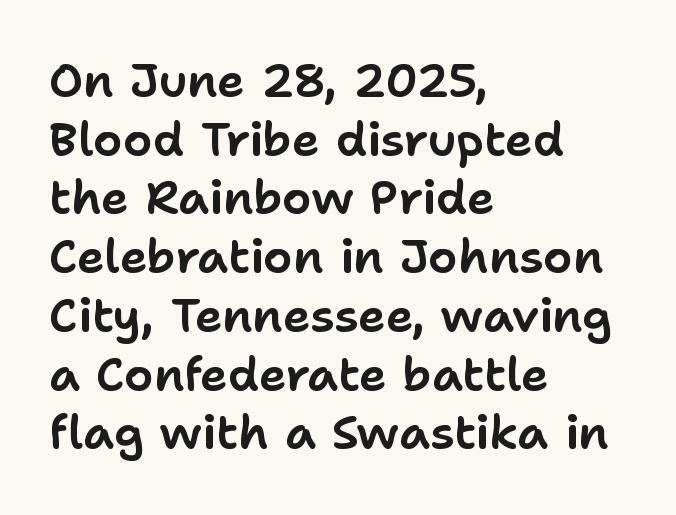
Every row of glyphs begins at an identical x-position on the left. Classification — sans serif. The letters advance in unequal steps, a hallmark of proportional type. A normal amount of white space separates one row of letters from the next. No word sits above an underline. Characters follow at the spacing the type designer built in.
